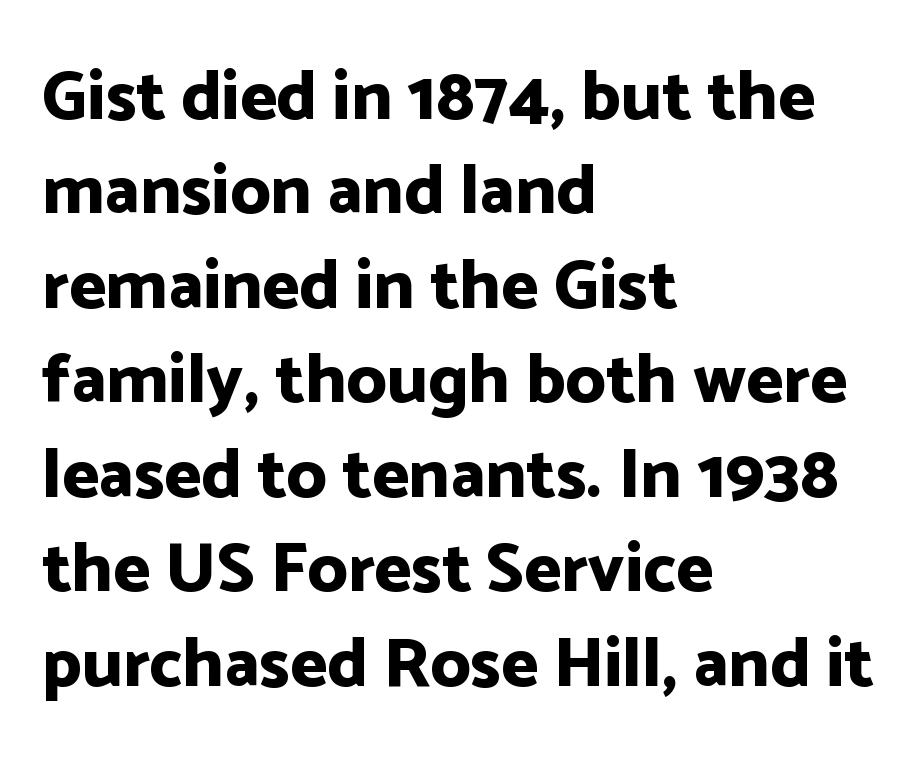
Q: Is the text bold? A: Yes.
Q: Is the text italic (slanted)? A: No, it is upright.
Q: Is the typeface a serif or a sans-serif typeface? A: Sans-serif.
Q: Is the text underlined? A: No.
Q: How is the paragraph aligned? A: Left-aligned.
Q: Is the spacing between letters normal or unusually wide? A: Normal.
Q: Is the spacing between lines tight, normal or loose? A: Normal.
Q: Width (condensed, normal, or wide)? A: Normal.
Q: Stroke contrast? A: Low.
Q: x-height? A: Medium.
Q: Monospaced? A: No.
